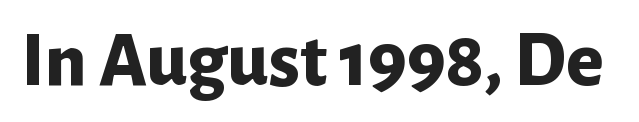
Q: Is the text bold? A: Yes.
Q: Is the text italic (slanted)? A: No, it is upright.
Q: Is the typeface a serif or a sans-serif typeface? A: Sans-serif.
Q: Is the text underlined? A: No.
Q: Is the spacing between letters normal or unusually wide? A: Normal.
Q: Width (condensed, normal, or wide)? A: Normal.
Q: Stroke contrast? A: Low.
Q: x-height? A: Medium.
Q: Monospaced? A: No.
